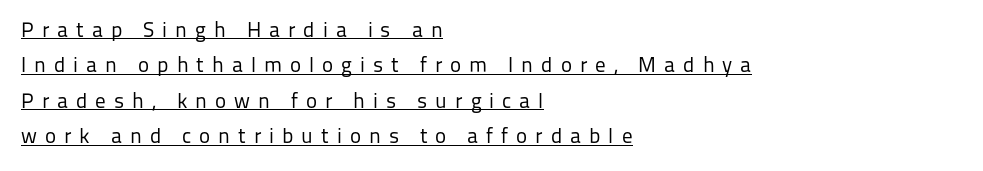
The image shows 21 px text type, upright; set left-aligned, normal line spacing (1.69x), unusually wide letter spacing (+0.38 em), underlined.
